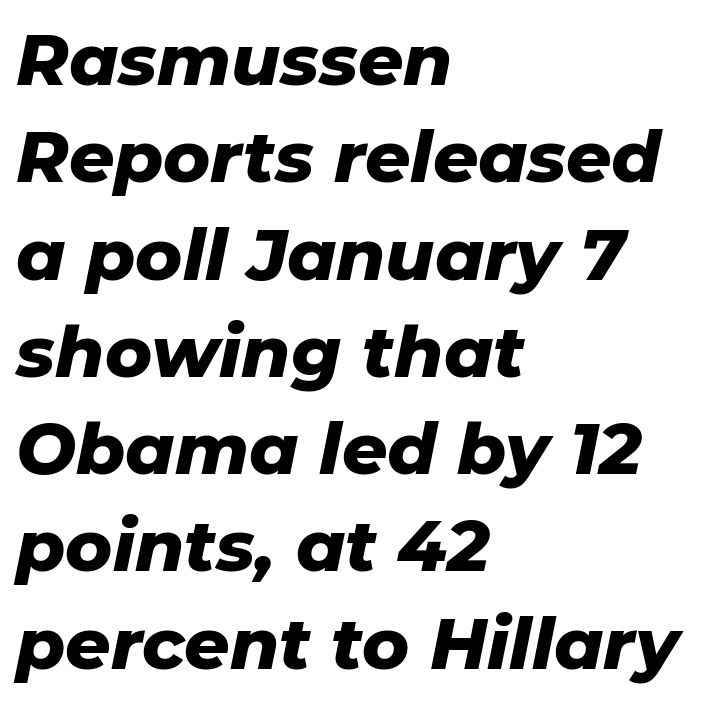
{"italic": "yes", "lean": "right", "slant_degrees": 11, "bold": "yes", "weight": "heavy", "width": "normal", "stroke_contrast": "low", "x_height": "medium", "monospaced": "no", "underline": "no", "align": "left", "line_spacing": "normal", "line_spacing_ratio": 1.37, "letter_spacing": "normal", "letter_spacing_em": 0.0, "glyph_px": 71}
